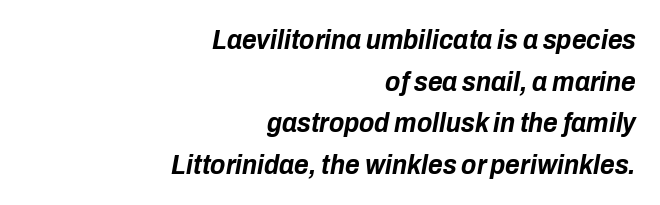
The image shows 28 px bold, condensed type, italic (leaning right); set right-aligned, normal line spacing (1.49x), normal letter spacing, not underlined; low stroke contrast and a medium x-height.
